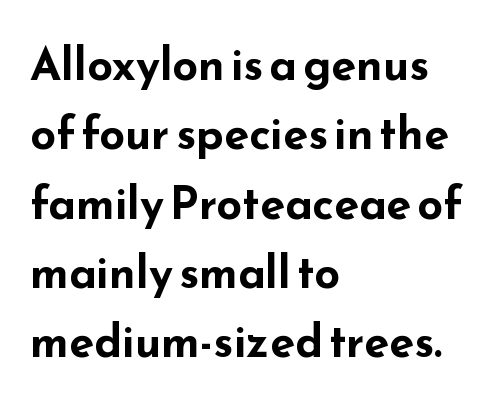
Q: Is the text bold? A: Yes.
Q: Is the text italic (slanted)? A: No, it is upright.
Q: Is the typeface a serif or a sans-serif typeface? A: Sans-serif.
Q: Is the text underlined? A: No.
Q: How is the paragraph aligned? A: Left-aligned.
Q: Is the spacing between letters normal or unusually wide? A: Normal.
Q: Is the spacing between lines tight, normal or loose? A: Normal.
Q: Width (condensed, normal, or wide)? A: Wide.
Q: Stroke contrast? A: Low.
Q: x-height? A: Small.
Q: Monospaced? A: No.
